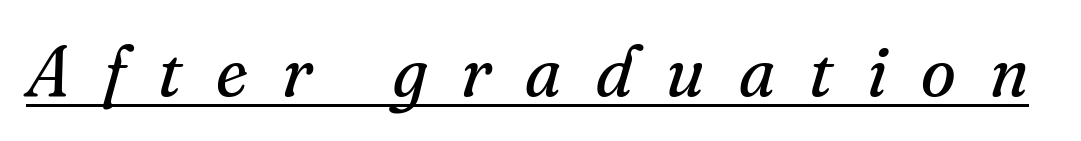
The image shows 71 px regular-weight serif type, italic (leaning right); set unusually wide letter spacing (+0.48 em), underlined; medium stroke contrast and a small x-height.
